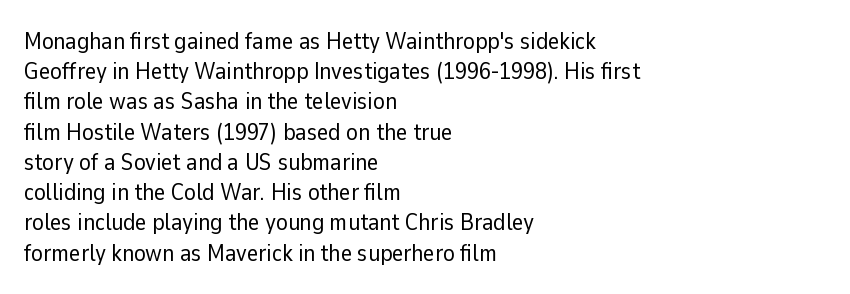
The weight would be labelled regular, book, light, or lighter still. Every stem runs plumb, perpendicular to the baseline. Descender tails drop into unmarked territory. One glance says typical: line gaps are just what's usual.
